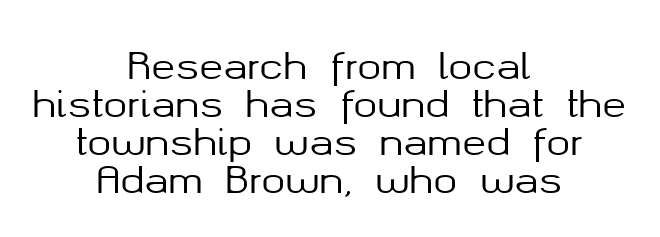
Alignment: centered. Check the space under the baseline: it is left empty. Grotesque or geometric, the face here clearly has no serifs. The rendering uses natural spacing where letterforms have individual widths. Rows of type sit shoulder to shoulder in the vertical direction.
